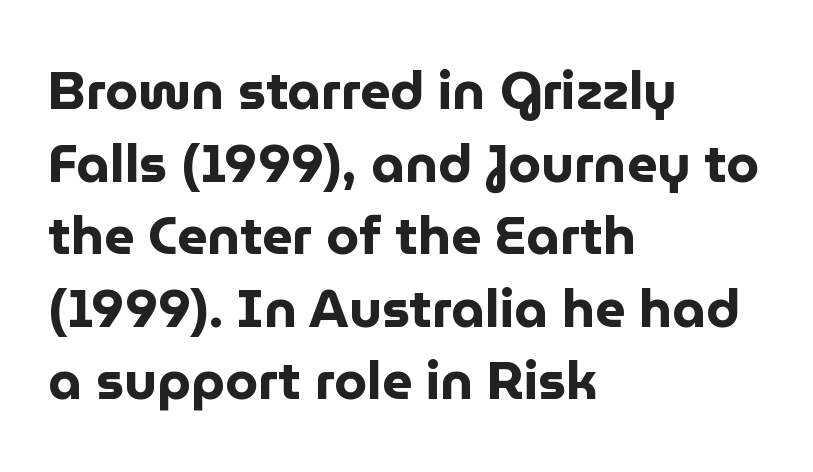
The image shows 53 px bold sans-serif type, upright; set left-aligned, normal line spacing (1.37x), normal letter spacing, not underlined; low stroke contrast and a medium x-height.
